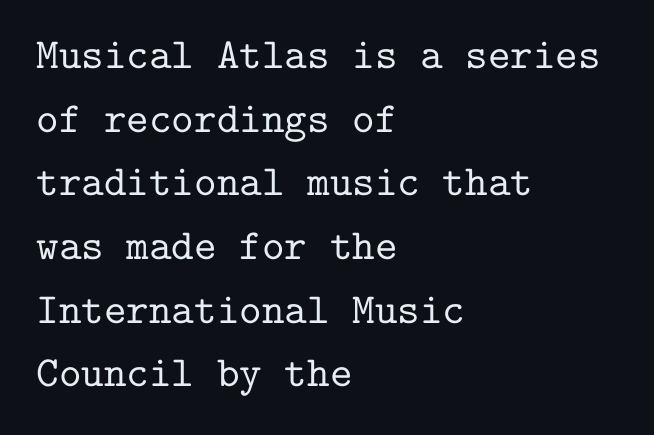
{"serif": "yes", "italic": "no", "width": "normal", "stroke_contrast": "low", "x_height": "medium", "monospaced": "yes", "underline": "no", "align": "left", "line_spacing": "normal", "line_spacing_ratio": 1.48, "letter_spacing": "normal", "letter_spacing_em": 0.0, "glyph_px": 43}
